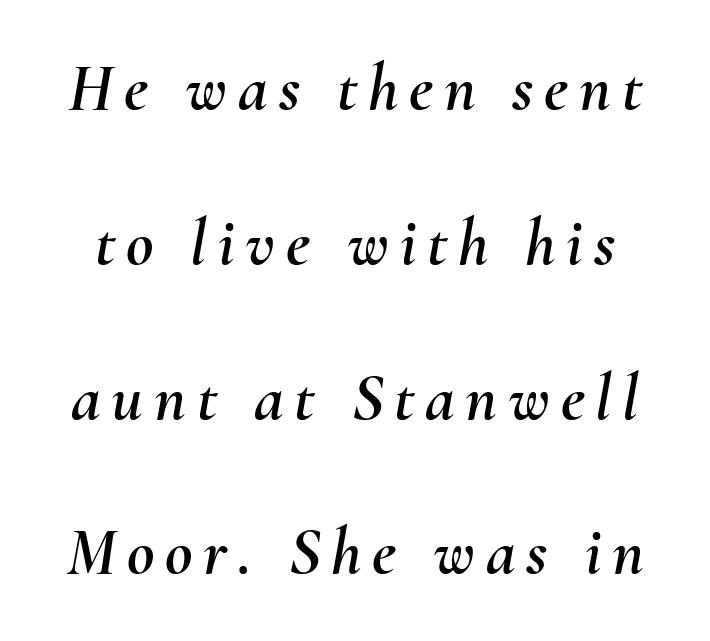
Q: Is the text italic (slanted)? A: Yes, it leans right by about 10 degrees.
Q: Is the text underlined? A: No.
Q: Is the spacing between lines tight, normal or loose? A: Loose.
Q: Width (condensed, normal, or wide)? A: Normal.
Q: Stroke contrast? A: Medium.
Q: x-height? A: Small.
Q: Monospaced? A: No.
